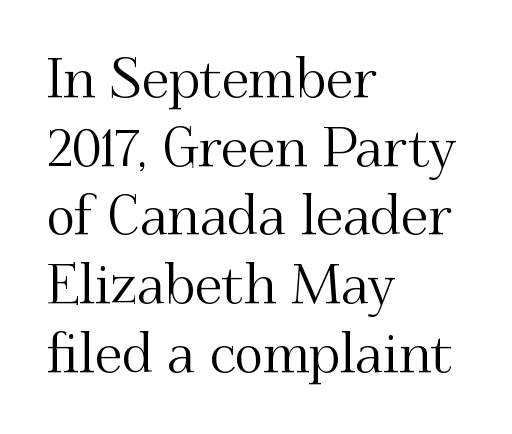
{"serif": "yes", "italic": "no", "width": "normal", "stroke_contrast": "medium", "x_height": "small", "monospaced": "no", "underline": "no", "align": "left", "line_spacing": "normal", "line_spacing_ratio": 1.25, "letter_spacing": "normal", "letter_spacing_em": 0.0, "glyph_px": 55}
